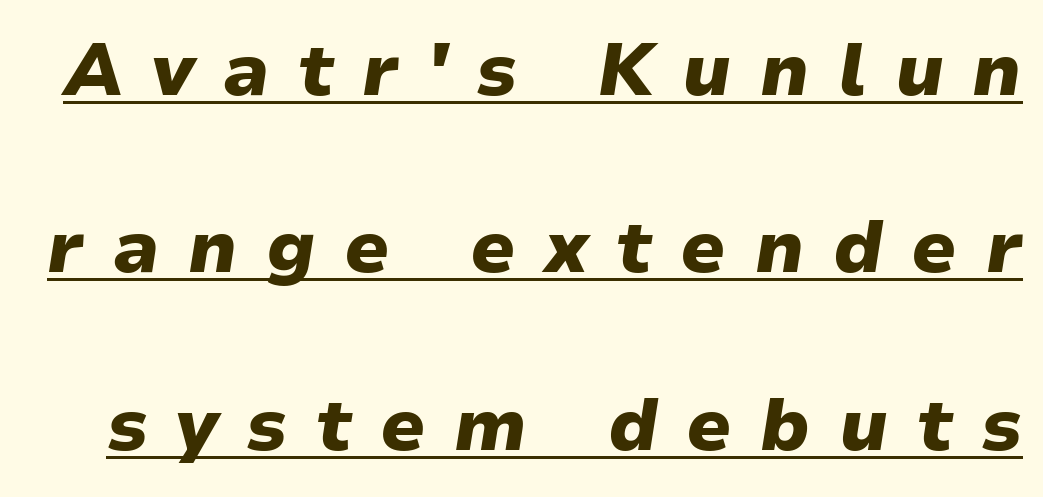
Each glyph is drawn with heavy, bold strokes. Look at the tracking — it's clearly loosened, letters drifting apart. Check the space under the baseline: a stroke is drawn there. The passage shown is typed in a proportional face where columns would drift. Posture: slanted.
